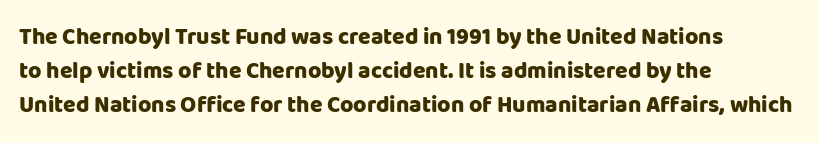
Q: Is the text bold? A: Yes.
Q: Is the text italic (slanted)? A: No, it is upright.
Q: Is the text underlined? A: No.
Q: How is the paragraph aligned? A: Left-aligned.
Q: Is the spacing between letters normal or unusually wide? A: Normal.
Q: Is the spacing between lines tight, normal or loose? A: Normal.
